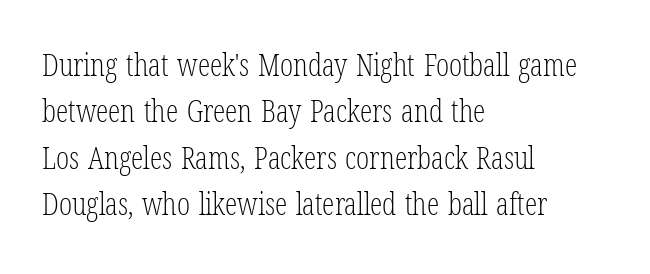
Q: Is the text bold? A: No.
Q: Is the text italic (slanted)? A: No, it is upright.
Q: Is the typeface a serif or a sans-serif typeface? A: Serif.
Q: Is the text underlined? A: No.
Q: How is the paragraph aligned? A: Left-aligned.
Q: Is the spacing between letters normal or unusually wide? A: Normal.
Q: Is the spacing between lines tight, normal or loose? A: Normal.
Q: Width (condensed, normal, or wide)? A: Condensed.
Q: Stroke contrast? A: Low.
Q: x-height? A: Medium.
Q: Monospaced? A: No.
